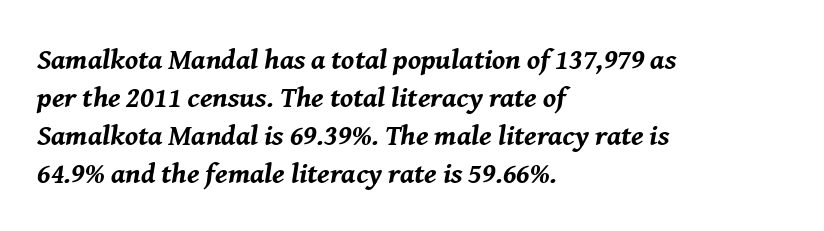
{"italic": "yes", "lean": "right", "slant_degrees": 8, "bold": "yes", "weight": "bold", "width": "normal", "stroke_contrast": "medium", "x_height": "medium", "monospaced": "no", "underline": "no", "align": "left", "line_spacing": "normal", "line_spacing_ratio": 1.31, "letter_spacing": "normal", "letter_spacing_em": 0.0, "glyph_px": 29}
